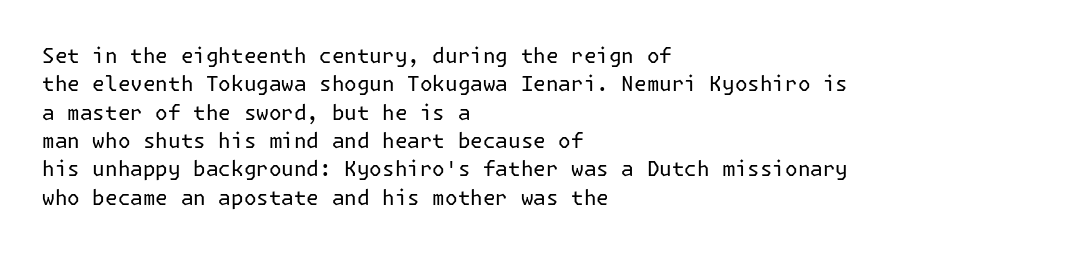
The image shows 21 px text type, upright; set left-aligned, normal line spacing (1.35x), normal letter spacing, not underlined.
